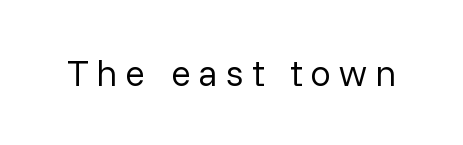
The image shows 37 px regular-weight sans-serif type, upright; set unusually wide letter spacing (+0.22 em), not underlined; low stroke contrast and a medium x-height.
